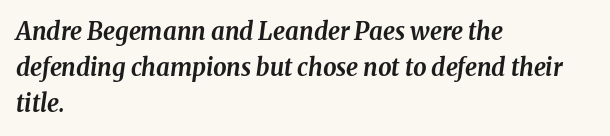
{"italic": "yes", "lean": "right", "slant_degrees": 8, "bold": "yes", "underline": "no", "align": "left", "line_spacing": "normal", "line_spacing_ratio": 1.51, "letter_spacing": "normal", "letter_spacing_em": 0.0, "glyph_px": 24}
